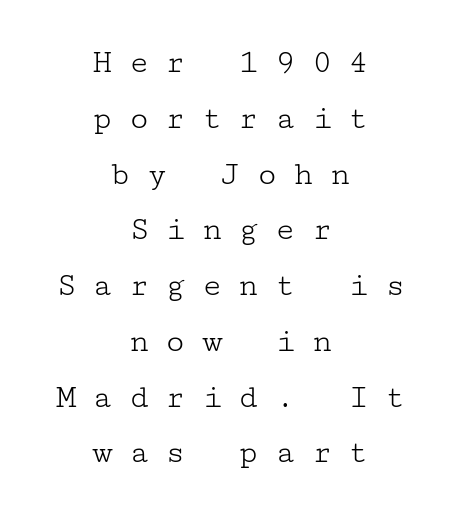
The glyphs in this specimen are seriffed. Is the type heavy? It reads as light-to-regular instead. Typeset on center — no edge is straight. Rendered with straight, roman letterforms. The face used here is rendered with a markedly widened letterfit. Notice how descenders clear the ascenders below comfortably — that's standard leading.
